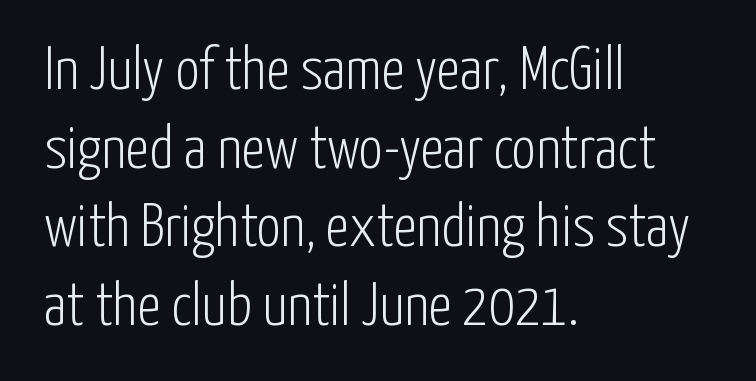
The image shows 60 px light, condensed sans-serif type, upright; set left-aligned, normal line spacing (1.31x), normal letter spacing, not underlined; low stroke contrast and a medium x-height.
